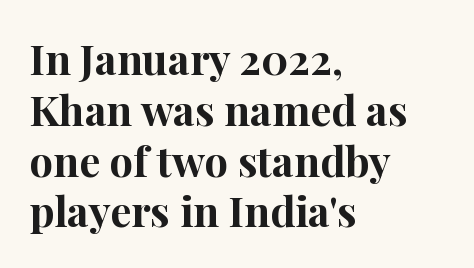
Q: Is the text bold? A: Yes.
Q: Is the text italic (slanted)? A: No, it is upright.
Q: Is the typeface a serif or a sans-serif typeface? A: Serif.
Q: Is the text underlined? A: No.
Q: How is the paragraph aligned? A: Left-aligned.
Q: Is the spacing between letters normal or unusually wide? A: Normal.
Q: Width (condensed, normal, or wide)? A: Normal.
Q: Stroke contrast? A: High.
Q: x-height? A: Medium.
Q: Monospaced? A: No.
